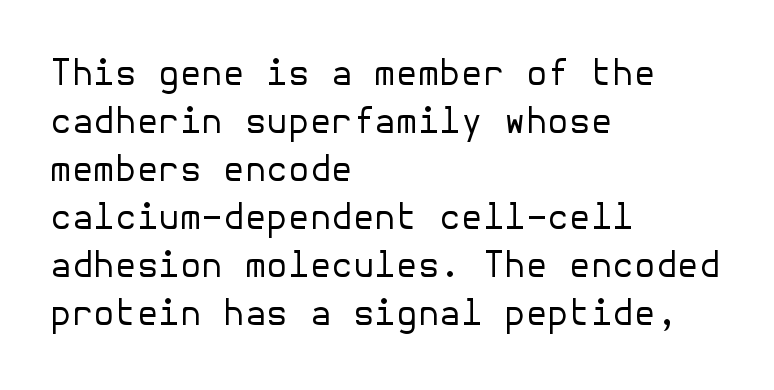
The image shows 35 px regular-weight sans-serif type, upright; set left-aligned, normal line spacing (1.37x), normal letter spacing, not underlined; low stroke contrast and a medium x-height.
